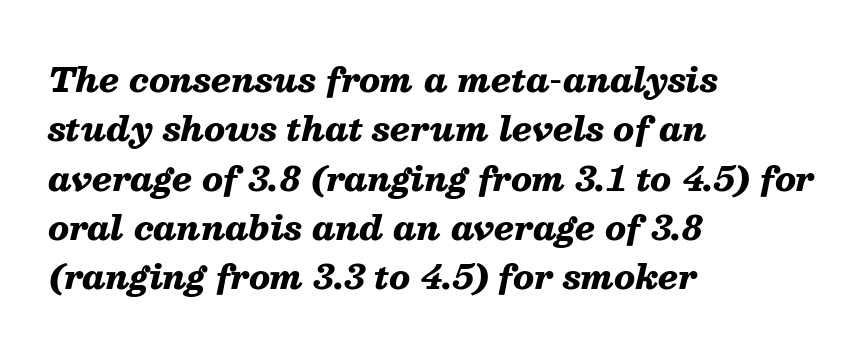
{"italic": "yes", "lean": "right", "slant_degrees": 13, "bold": "yes", "weight": "heavy", "width": "normal", "stroke_contrast": "medium", "x_height": "medium", "monospaced": "no", "underline": "no", "align": "left", "line_spacing": "normal", "line_spacing_ratio": 1.45, "letter_spacing": "normal", "letter_spacing_em": 0.0, "glyph_px": 34}
